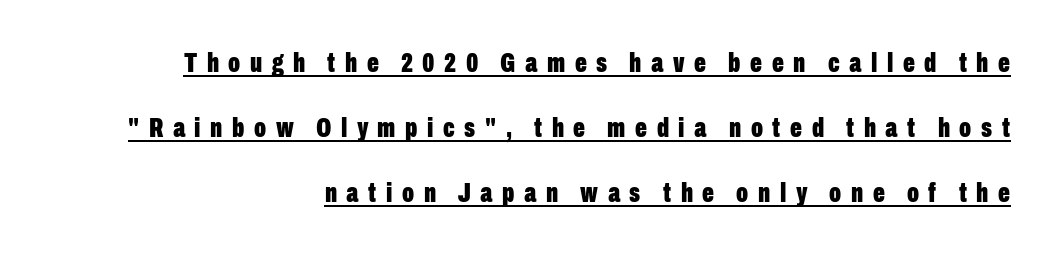
Q: Is the text bold? A: Yes.
Q: Is the text italic (slanted)? A: No, it is upright.
Q: Is the typeface a serif or a sans-serif typeface? A: Sans-serif.
Q: Is the text underlined? A: Yes.
Q: How is the paragraph aligned? A: Right-aligned.
Q: Is the spacing between letters normal or unusually wide? A: Unusually wide.
Q: Is the spacing between lines tight, normal or loose? A: Loose.
Q: Width (condensed, normal, or wide)? A: Condensed.
Q: Stroke contrast? A: Low.
Q: x-height? A: Medium.
Q: Monospaced? A: No.
